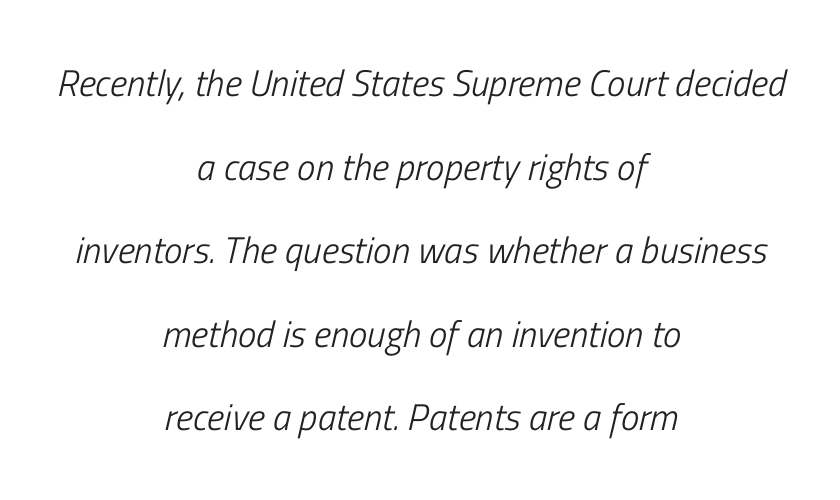
{"italic": "yes", "lean": "right", "slant_degrees": 13, "bold": "no", "weight": "light", "width": "condensed", "stroke_contrast": "low", "x_height": "medium", "monospaced": "no", "underline": "no", "align": "center", "line_spacing": "loose", "line_spacing_ratio": 2.26, "letter_spacing": "normal", "letter_spacing_em": 0.0, "glyph_px": 37}
